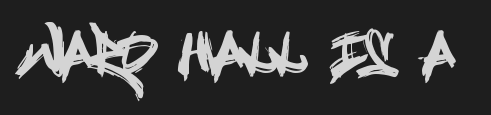
Q: Is the text italic (slanted)? A: Yes.
Q: Is the typeface a serif or a sans-serif typeface? A: Sans-serif.
Q: Is the text underlined? A: No.
Q: Is the spacing between letters normal or unusually wide? A: Normal.
Q: Width (condensed, normal, or wide)? A: Condensed.
Q: x-height? A: Large.
